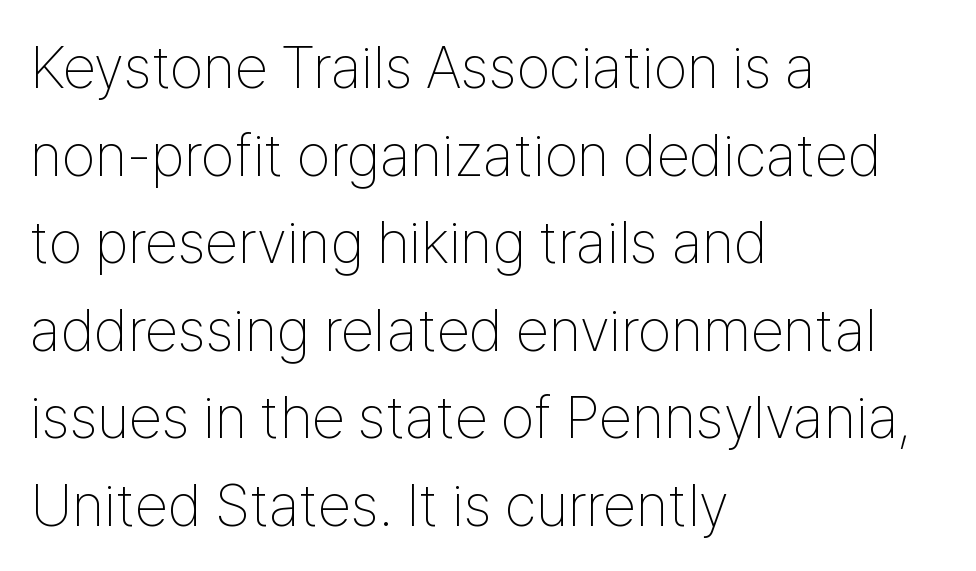
Q: Is the text bold? A: No.
Q: Is the text italic (slanted)? A: No, it is upright.
Q: Is the typeface a serif or a sans-serif typeface? A: Sans-serif.
Q: Is the text underlined? A: No.
Q: How is the paragraph aligned? A: Left-aligned.
Q: Is the spacing between letters normal or unusually wide? A: Normal.
Q: Is the spacing between lines tight, normal or loose? A: Normal.
Q: Width (condensed, normal, or wide)? A: Condensed.
Q: Stroke contrast? A: Low.
Q: x-height? A: Medium.
Q: Monospaced? A: No.
